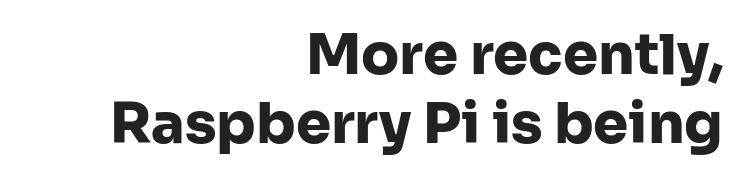
The paragraph has a hard right edge and a soft left edge. The face used here is a sans, in the tradition of grotesques and geometrics. Default kerning and tracking; the words read as compact shapes. The letters stand straight up with perfectly vertical stems.
